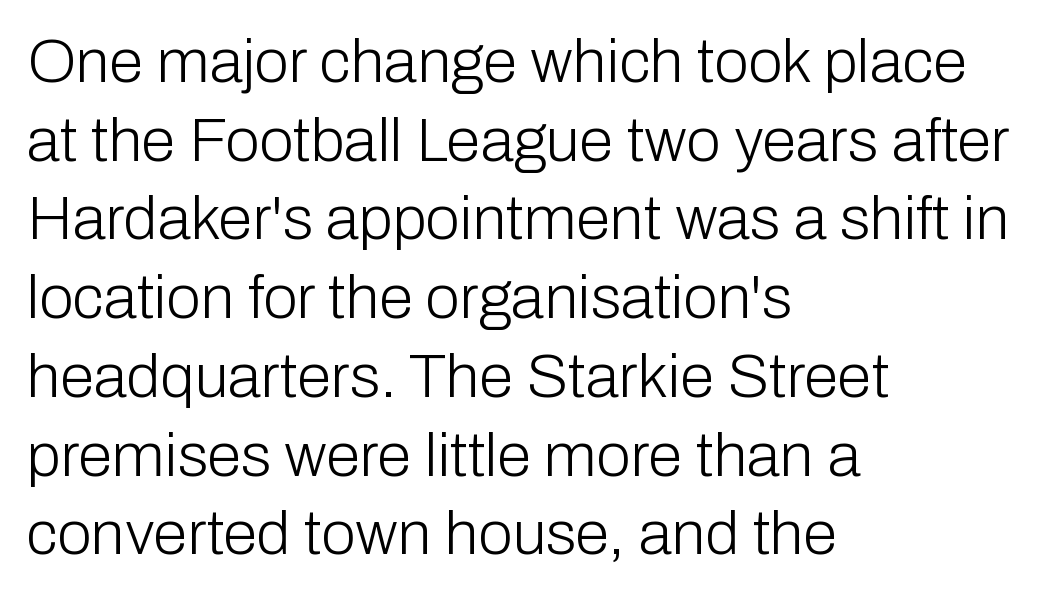
Q: Is the text bold? A: No.
Q: Is the text italic (slanted)? A: No, it is upright.
Q: Is the typeface a serif or a sans-serif typeface? A: Sans-serif.
Q: Is the text underlined? A: No.
Q: How is the paragraph aligned? A: Left-aligned.
Q: Is the spacing between letters normal or unusually wide? A: Normal.
Q: Is the spacing between lines tight, normal or loose? A: Normal.
Q: Width (condensed, normal, or wide)? A: Normal.
Q: Stroke contrast? A: Low.
Q: x-height? A: Medium.
Q: Monospaced? A: No.
